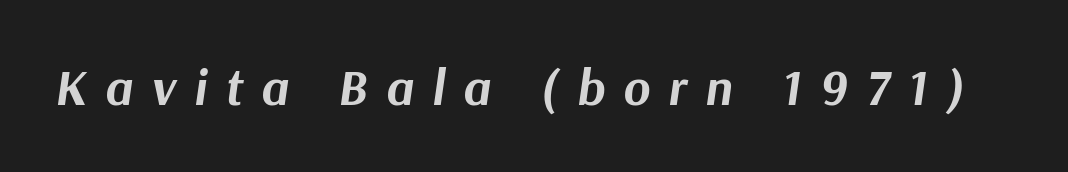
Q: Is the text bold? A: Yes.
Q: Is the text italic (slanted)? A: Yes, it leans right by about 9 degrees.
Q: Is the text underlined? A: No.
Q: Is the spacing between letters normal or unusually wide? A: Unusually wide.
Q: Width (condensed, normal, or wide)? A: Normal.
Q: Stroke contrast? A: Medium.
Q: x-height? A: Medium.
Q: Monospaced? A: No.
